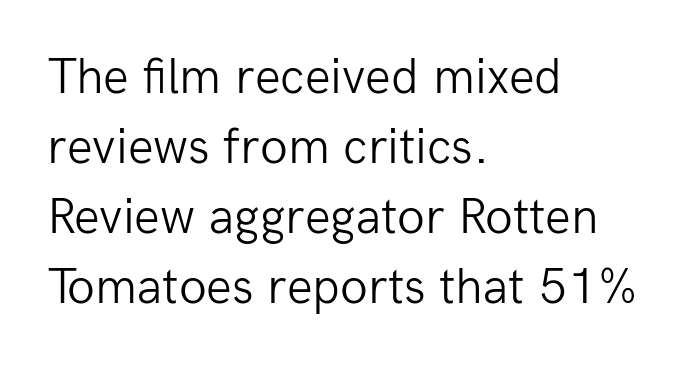
{"serif": "no", "italic": "no", "bold": "no", "weight": "light", "width": "normal", "stroke_contrast": "low", "x_height": "medium", "monospaced": "no", "underline": "no", "align": "left", "line_spacing": "normal", "line_spacing_ratio": 1.37, "letter_spacing": "normal", "letter_spacing_em": 0.0, "glyph_px": 51}
